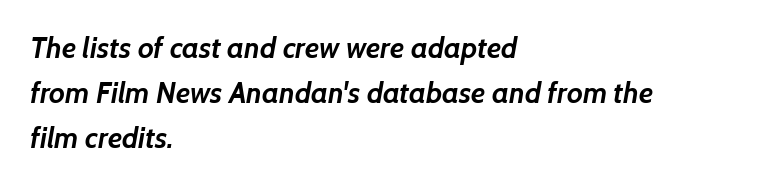
Q: Is the text bold? A: Yes.
Q: Is the typeface a serif or a sans-serif typeface? A: Sans-serif.
Q: Is the text underlined? A: No.
Q: How is the paragraph aligned? A: Left-aligned.
Q: Is the spacing between letters normal or unusually wide? A: Normal.
Q: Is the spacing between lines tight, normal or loose? A: Normal.
Q: Width (condensed, normal, or wide)? A: Normal.
Q: Stroke contrast? A: Low.
Q: x-height? A: Medium.
Q: Monospaced? A: No.
